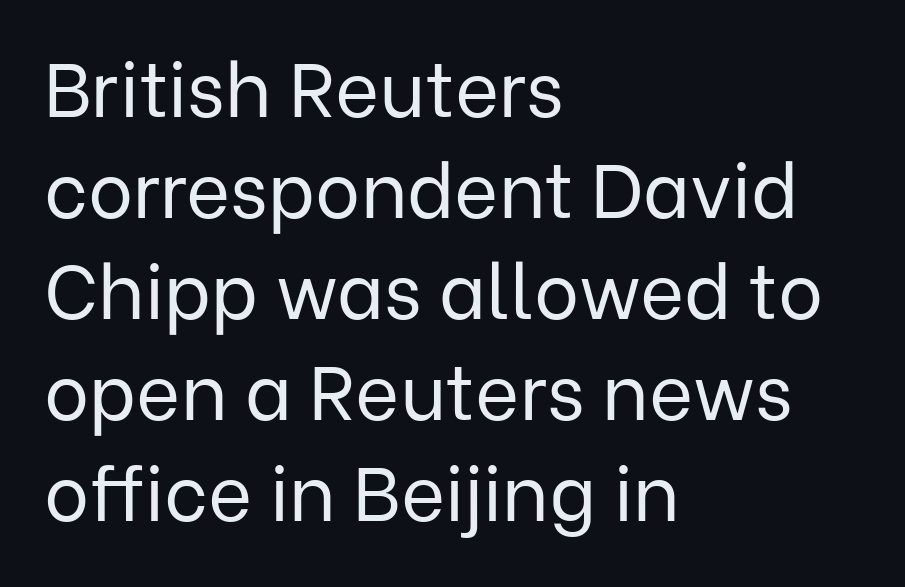
Leading: standard. In CSS terms this would be text-align: left. This sample has the flowing, uneven cadence of proportional lettering. Is this a sans? Yes — the strokes have no serifs. Nothing unusual about the tracking: characters are spaced as the font intends. The strokes are not fattened; the text isn't bold.
